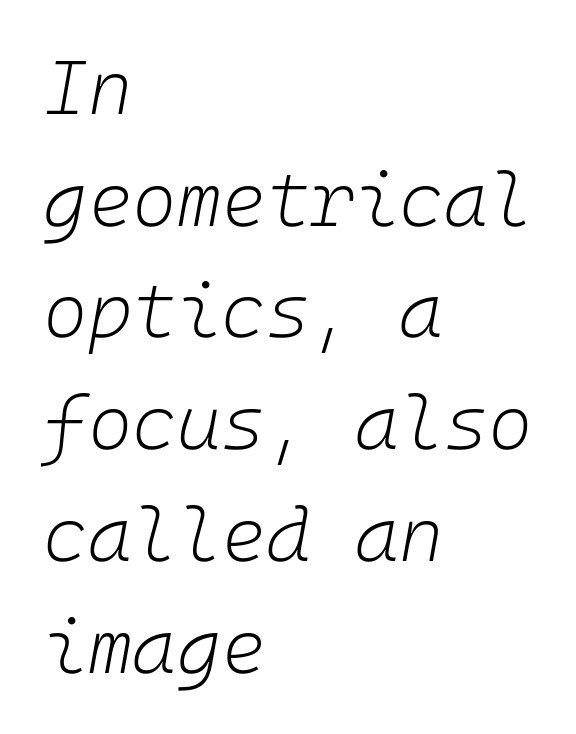
Q: Is the text bold? A: No.
Q: Is the text italic (slanted)? A: Yes, it leans right by about 10 degrees.
Q: Is the text underlined? A: No.
Q: How is the paragraph aligned? A: Left-aligned.
Q: Is the spacing between letters normal or unusually wide? A: Normal.
Q: Is the spacing between lines tight, normal or loose? A: Normal.
Q: Width (condensed, normal, or wide)? A: Normal.
Q: Stroke contrast? A: Low.
Q: x-height? A: Medium.
